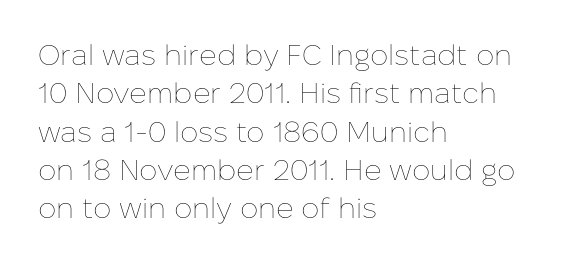
{"italic": "no", "bold": "no", "weight": "thin", "width": "normal", "stroke_contrast": "low", "x_height": "medium", "monospaced": "no", "underline": "no", "align": "left", "line_spacing": "normal", "line_spacing_ratio": 1.32, "letter_spacing": "normal", "letter_spacing_em": 0.0, "glyph_px": 29}
